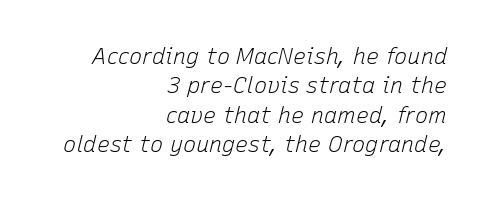
Words float on clear page, feet unadorned. You could call the tracking neutral — neither tight nor loose. This reads as an unemphasized weight, regular at the heaviest. All the whitespace from short lines collects on the left.
